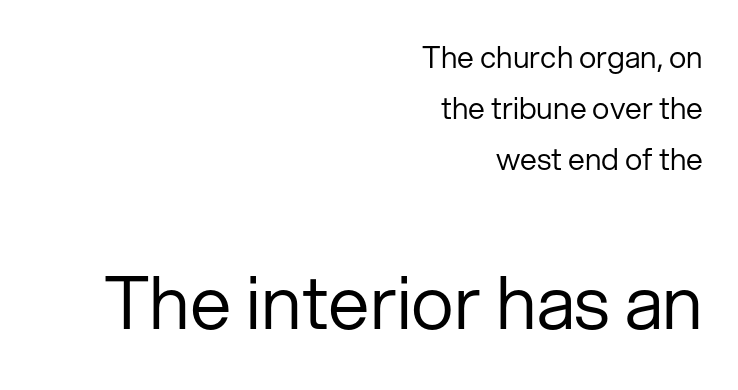
Q: Is the text bold? A: No.
Q: Is the text italic (slanted)? A: No, it is upright.
Q: Is the typeface a serif or a sans-serif typeface? A: Sans-serif.
Q: Is the text underlined? A: No.
Q: How is the paragraph aligned? A: Right-aligned.
Q: Is the spacing between letters normal or unusually wide? A: Normal.
Q: Is the spacing between lines tight, normal or loose? A: Normal.
Q: Which block of text is set in a larger size, the first (top) or the second (bottom)? A: The second (bottom) one.
Q: Width (condensed, normal, or wide)? A: Normal.
Q: Stroke contrast? A: Low.
Q: x-height? A: Medium.
Q: Monospaced? A: No.
